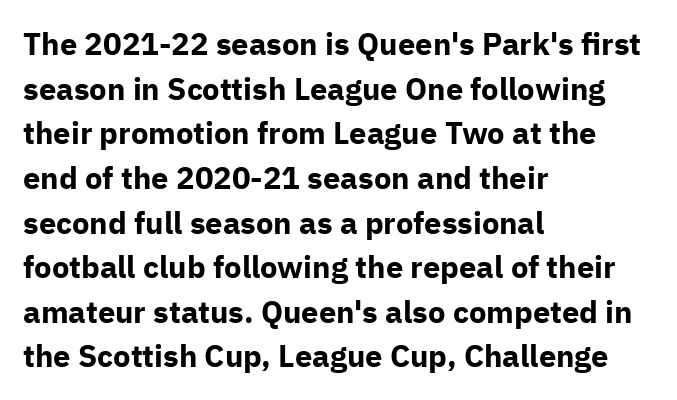
{"serif": "no", "italic": "no", "bold": "yes", "weight": "bold", "width": "normal", "stroke_contrast": "low", "x_height": "medium", "monospaced": "no", "underline": "no", "align": "left", "line_spacing": "normal", "line_spacing_ratio": 1.44, "letter_spacing": "normal", "letter_spacing_em": 0.0, "glyph_px": 31}
